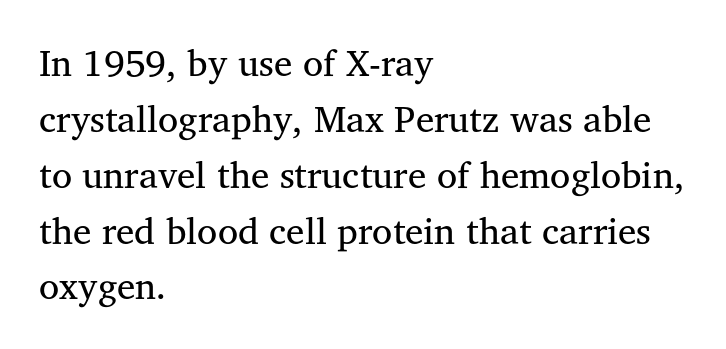
Q: Is the text bold? A: No.
Q: Is the text italic (slanted)? A: No, it is upright.
Q: Is the typeface a serif or a sans-serif typeface? A: Serif.
Q: Is the text underlined? A: No.
Q: How is the paragraph aligned? A: Left-aligned.
Q: Is the spacing between letters normal or unusually wide? A: Normal.
Q: Is the spacing between lines tight, normal or loose? A: Normal.
Q: Width (condensed, normal, or wide)? A: Normal.
Q: Stroke contrast? A: Medium.
Q: x-height? A: Medium.
Q: Monospaced? A: No.
